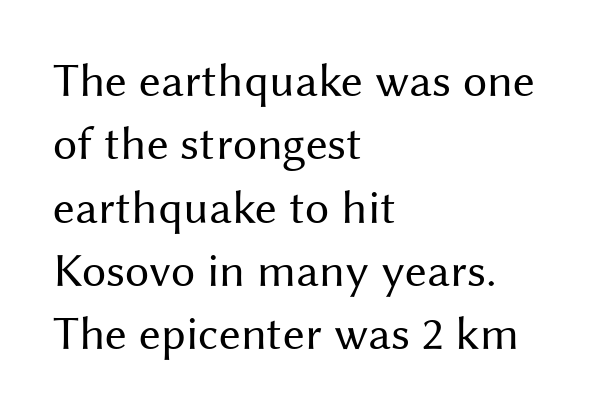
The letters advance in unequal steps, a hallmark of proportional type. Which margin do the lines hug? The left one — the right edge is uneven. Check where the strokes stop: nothing finishes them off — pure sans. The vertical gap from one line to the next is medium. The strokes carry an ordinary text weight at most. Posture: upright roman.
